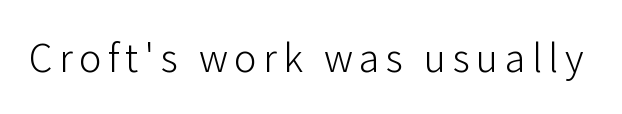
{"serif": "no", "italic": "no", "bold": "no", "weight": "light", "width": "normal", "stroke_contrast": "low", "x_height": "medium", "monospaced": "no", "underline": "no", "glyph_px": 42}
